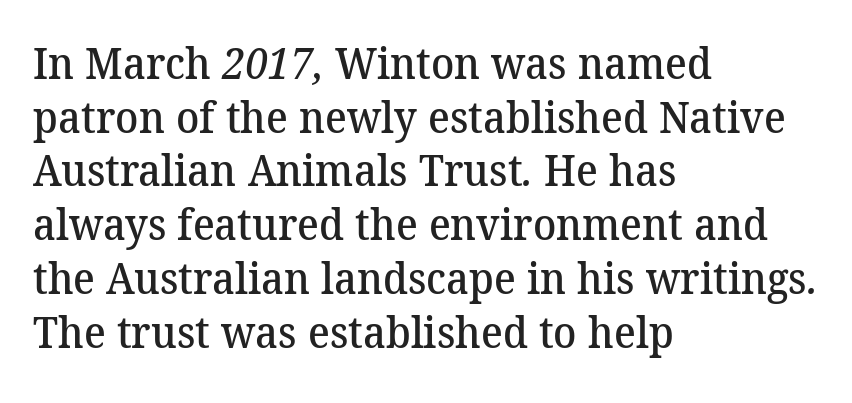
Q: Is the text bold? A: Semi-bold.
Q: Is the typeface a serif or a sans-serif typeface? A: Serif.
Q: Is the text underlined? A: No.
Q: How is the paragraph aligned? A: Left-aligned.
Q: Is the spacing between letters normal or unusually wide? A: Normal.
Q: Is the spacing between lines tight, normal or loose? A: Normal.
Q: Width (condensed, normal, or wide)? A: Normal.
Q: Stroke contrast? A: Medium.
Q: x-height? A: Medium.
Q: Monospaced? A: No.
